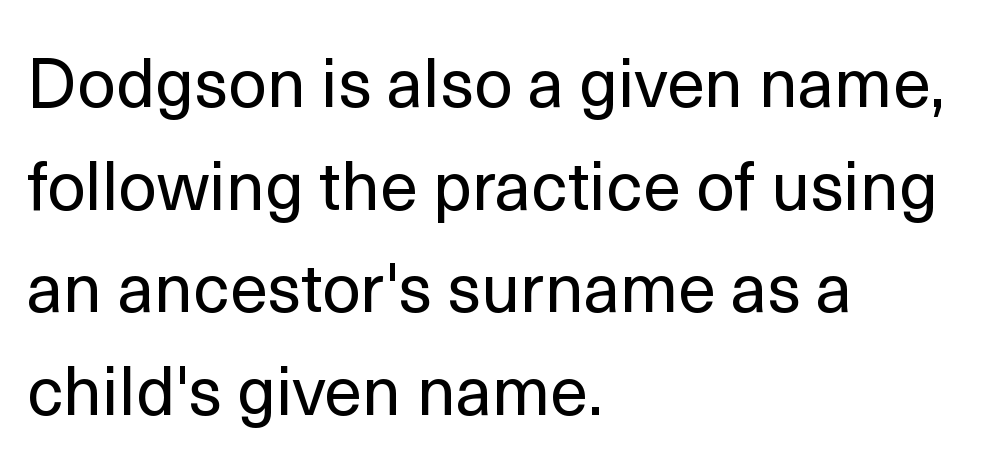
{"serif": "no", "italic": "no", "bold": "no", "weight": "regular", "width": "normal", "x_height": "medium", "monospaced": "no", "underline": "no", "align": "left", "line_spacing": "normal", "line_spacing_ratio": 1.51, "letter_spacing": "normal", "letter_spacing_em": 0.0, "glyph_px": 68}
